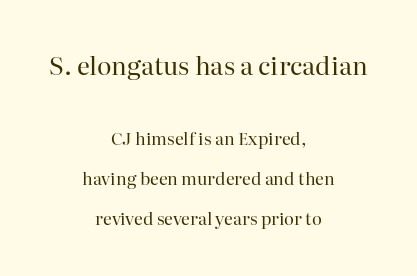
Layout note: lines centered. Here the first block reads like a headline and the second like body copy. Stems and bowls with no extra thickness — not bold. Nobody drew a line under any word here. The type is set solid horizontally, with unmodified tracking.
